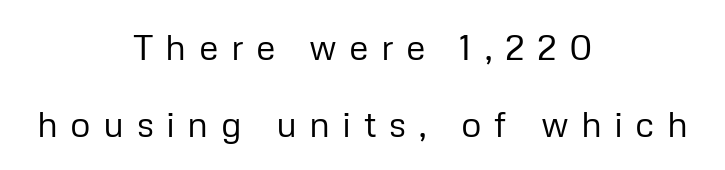
You can tell it's not italic because the verticals are truly vertical. Do the characters align in a grid? No, the font is proportional. Regarding leading, the lines here are spaced well apart. A light-to-regular cut is what we see here. A typesetter would call this heavily tracked-out type.
